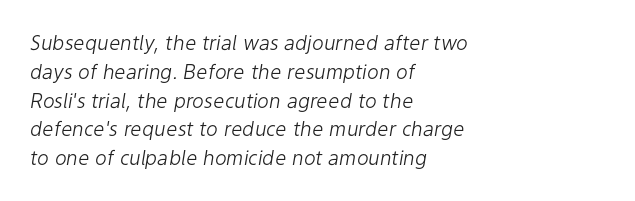
Q: Is the text bold? A: No.
Q: Is the text italic (slanted)? A: Yes, it leans right by about 9 degrees.
Q: Is the text underlined? A: No.
Q: How is the paragraph aligned? A: Left-aligned.
Q: Is the spacing between letters normal or unusually wide? A: Normal.
Q: Is the spacing between lines tight, normal or loose? A: Normal.
